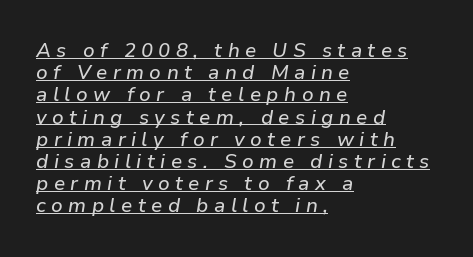
Q: Is the text italic (slanted)? A: Yes, it leans right by about 9 degrees.
Q: Is the text underlined? A: Yes.
Q: How is the paragraph aligned? A: Left-aligned.
Q: Is the spacing between letters normal or unusually wide? A: Unusually wide.
Q: Is the spacing between lines tight, normal or loose? A: Tight.
